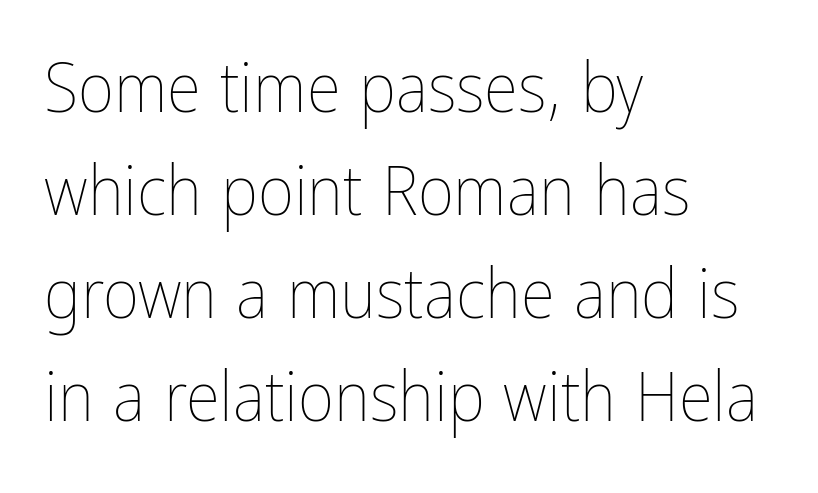
The image shows 70 px thin, condensed type, upright; set left-aligned, normal line spacing (1.47x), normal letter spacing, not underlined; low stroke contrast and a medium x-height.
